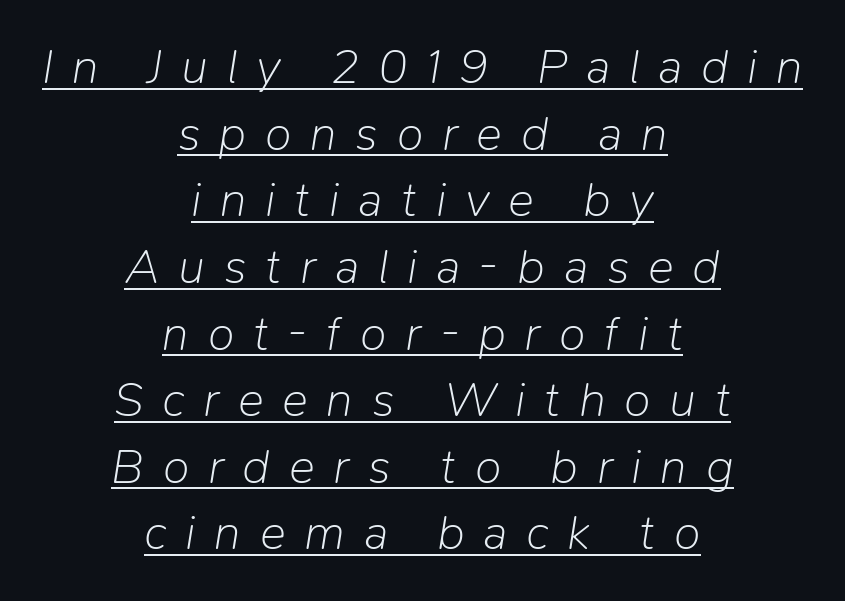
The image shows 49 px light type, italic (leaning right); set centered, normal line spacing (1.36x), unusually wide letter spacing (+0.38 em), underlined; low stroke contrast and a medium x-height.
